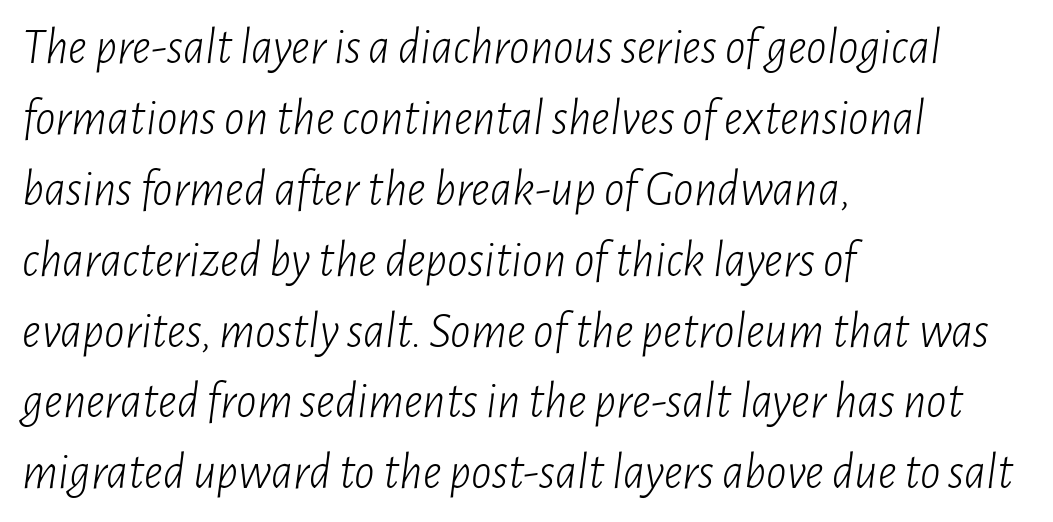
The image shows 51 px light, condensed type, italic (leaning right); set left-aligned, normal line spacing (1.39x), normal letter spacing, not underlined; low stroke contrast and a medium x-height.
